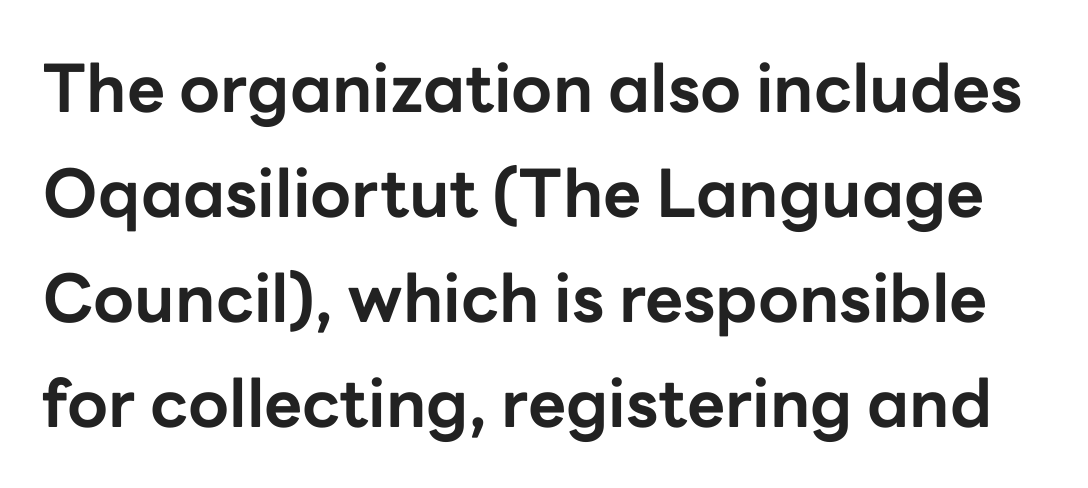
{"serif": "no", "italic": "no", "bold": "yes", "weight": "bold", "width": "normal", "stroke_contrast": "low", "x_height": "medium", "monospaced": "no", "underline": "no", "line_spacing": "normal", "line_spacing_ratio": 1.59, "letter_spacing": "normal", "letter_spacing_em": 0.0, "glyph_px": 66}
